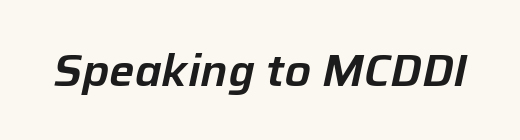
Q: Is the text italic (slanted)? A: Yes, it leans right by about 12 degrees.
Q: Is the text underlined? A: No.
Q: Is the spacing between letters normal or unusually wide? A: Normal.
Q: Width (condensed, normal, or wide)? A: Normal.
Q: Stroke contrast? A: Low.
Q: x-height? A: Medium.
Q: Monospaced? A: No.
